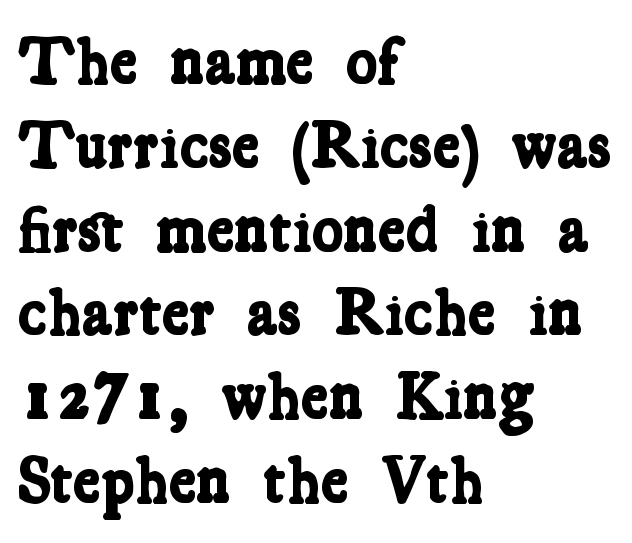
The image shows 66 px bold, condensed serif type; set left-aligned, normal line spacing (1.27x), normal letter spacing, not underlined; low stroke contrast and a medium x-height.
